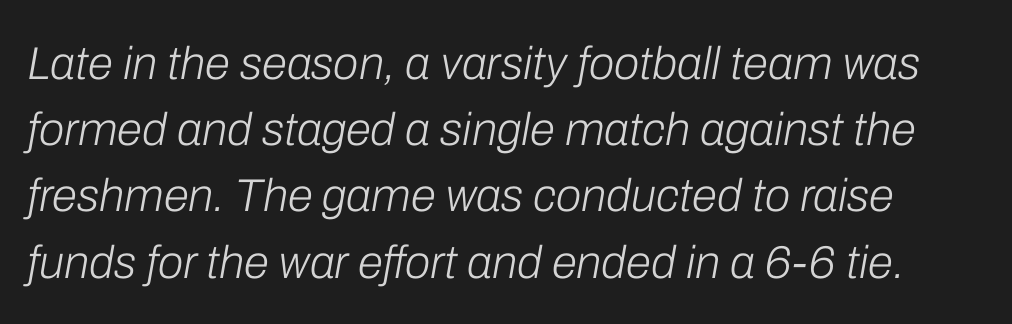
The image shows 46 px light type, italic (leaning right); set normal line spacing (1.44x), normal letter spacing, not underlined; low stroke contrast and a medium x-height.
